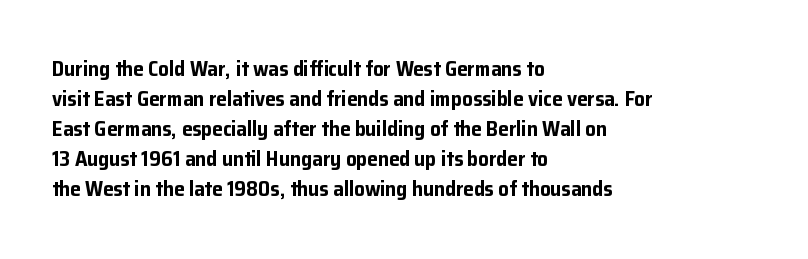
Q: Is the text bold? A: Yes.
Q: Is the text italic (slanted)? A: No, it is upright.
Q: Is the text underlined? A: No.
Q: How is the paragraph aligned? A: Left-aligned.
Q: Is the spacing between letters normal or unusually wide? A: Normal.
Q: Is the spacing between lines tight, normal or loose? A: Normal.
